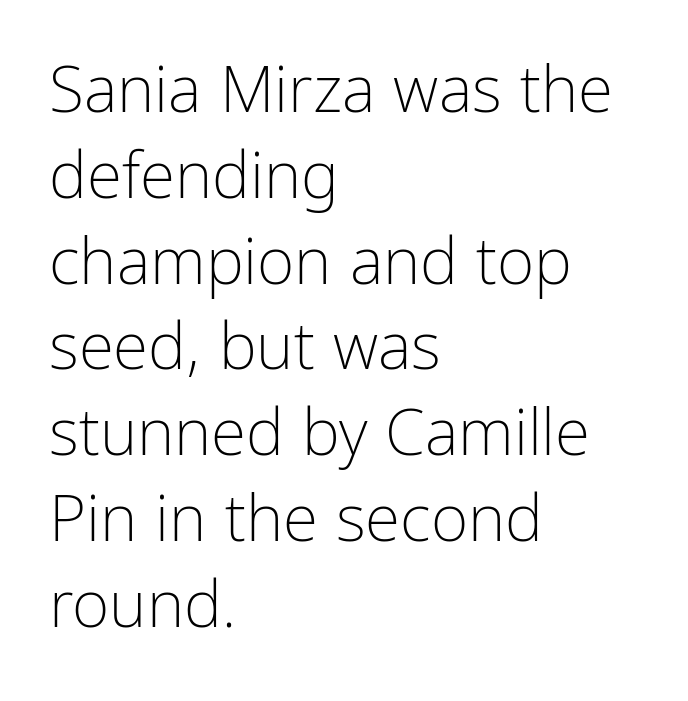
The typesetter chose a ragged-right arrangement here. The lettering holds an erect, upright posture throughout. Look at the tracking — it's just the regular setting, nothing added. Weight: regular or lighter. The zone under the glyphs is completely vacant. Compared with typical paragraphs, the rows here are spaced about the same.
